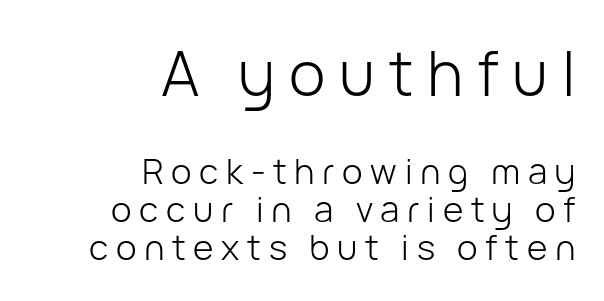
The image shows 62 px light sans-serif type, upright; set right-aligned, tight line spacing (1.09x), unusually wide letter spacing (+0.22 em), not underlined; the first (top) block is 1.77x larger; low stroke contrast and a medium x-height.
